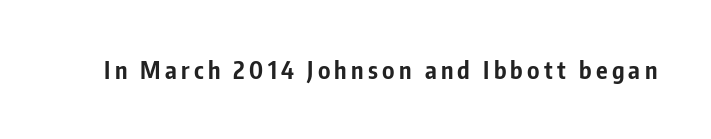
{"italic": "no", "bold": "yes", "underline": "no", "glyph_px": 24}
